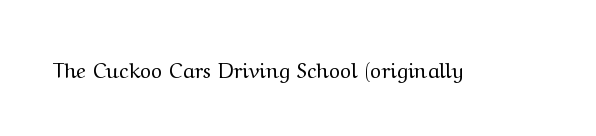
The image shows 21 px text type, upright; set normal letter spacing, not underlined.
